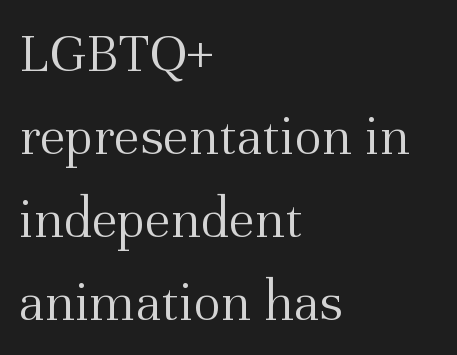
The image shows 58 px light serif type, upright; set left-aligned, normal line spacing (1.43x), normal letter spacing, not underlined; medium stroke contrast and a medium x-height.
